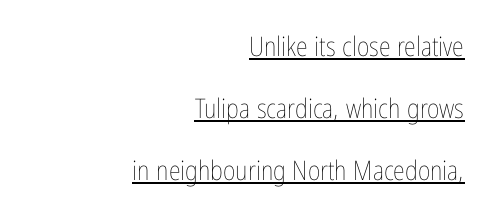
{"italic": "no", "bold": "no", "underline": "yes", "align": "right", "line_spacing": "loose", "line_spacing_ratio": 2.3, "letter_spacing": "normal", "letter_spacing_em": 0.0, "glyph_px": 27}
